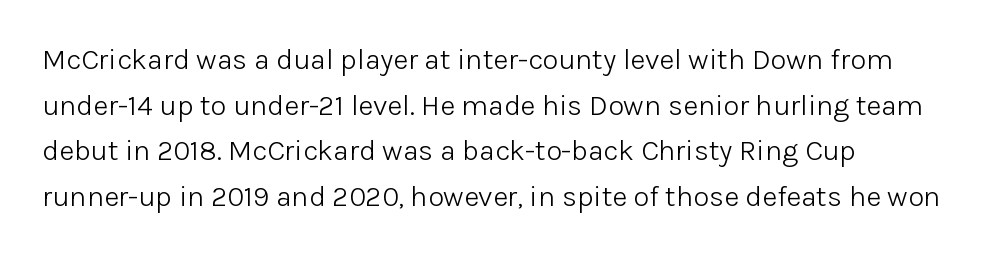
The image shows 29 px light sans-serif type, upright; set left-aligned, normal line spacing (1.57x), normal letter spacing, not underlined; low stroke contrast and a medium x-height.
